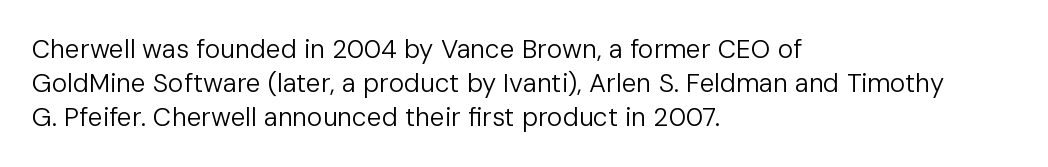
{"italic": "no", "bold": "no", "underline": "no", "align": "left", "line_spacing": "normal", "line_spacing_ratio": 1.3, "letter_spacing": "normal", "letter_spacing_em": 0.0, "glyph_px": 26}
